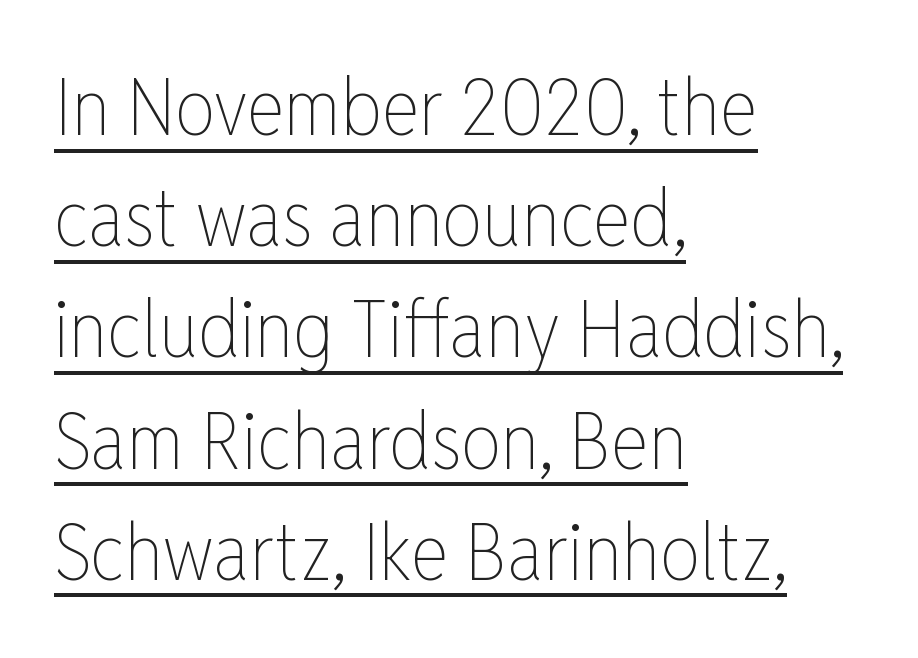
Do the letters lean? They stand straight. Caption: multi-line text, flush left, ragged right. Between one letter and the next there's only the usual sliver of space. Compared with a typical body face, this is equally light or lighter still. The rows are spaced the way most documents space them.
